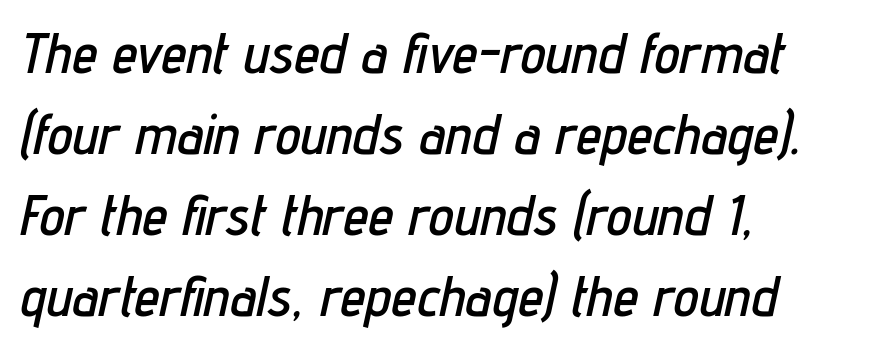
Q: Is the text italic (slanted)? A: Yes, it leans right by about 12 degrees.
Q: Is the text underlined? A: No.
Q: How is the paragraph aligned? A: Left-aligned.
Q: Is the spacing between letters normal or unusually wide? A: Normal.
Q: Is the spacing between lines tight, normal or loose? A: Normal.
Q: Width (condensed, normal, or wide)? A: Condensed.
Q: Stroke contrast? A: Low.
Q: x-height? A: Medium.
Q: Monospaced? A: No.
